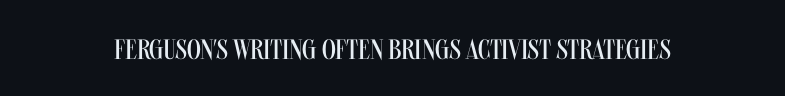
Each letter's strokes conclude bluntly, with no projecting serifs. Nope, not italic — everything's standing straight. The letters advance in unequal steps, a hallmark of proportional type. The area under the type is left untouched. Stems and bowls with no extra thickness — not bold. Tracking value appears to be zero — textbook default spacing.
